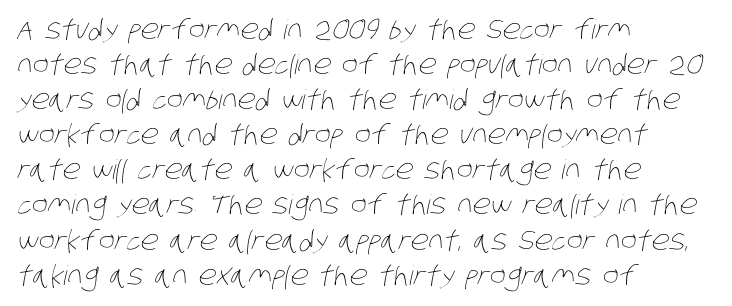
Q: Is the text bold? A: No.
Q: Is the text underlined? A: No.
Q: How is the paragraph aligned? A: Left-aligned.
Q: Is the spacing between letters normal or unusually wide? A: Normal.
Q: Is the spacing between lines tight, normal or loose? A: Normal.
